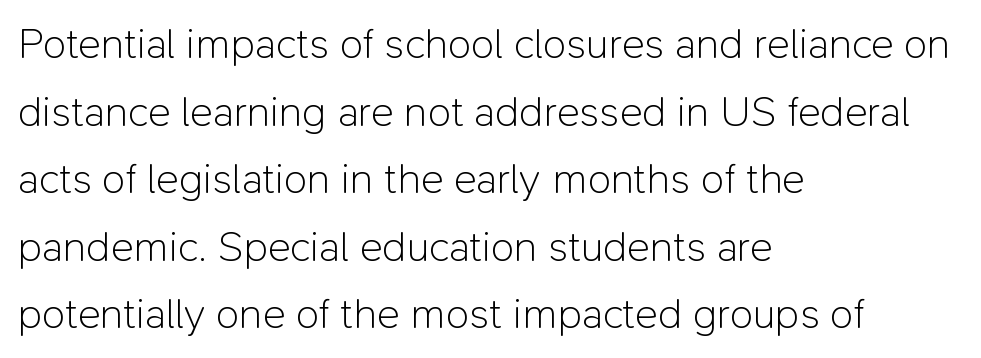
A light-to-regular cut is what we see here. Each new line begins a customary step beneath the previous one. No italicization has been applied; the sample stays upright. Leftover space on each line is placed entirely after the last word. The font family rendered here belongs to the sans-serif group.
